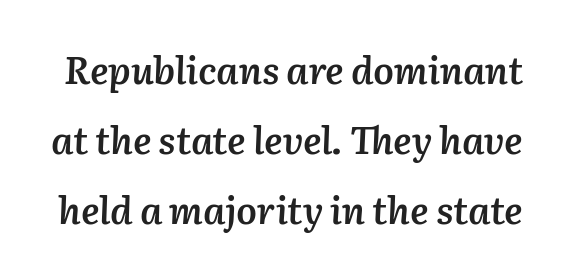
The image shows 37 px semibold type, italic (leaning right); set line spacing 1.89x, normal letter spacing, not underlined; medium stroke contrast and a medium x-height.
